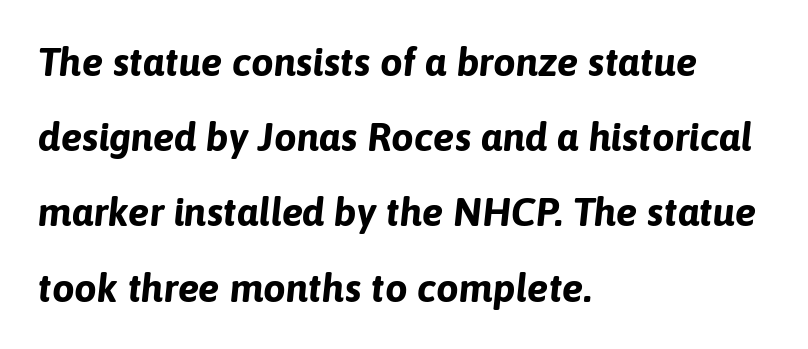
{"italic": "yes", "lean": "right", "slant_degrees": 6, "bold": "yes", "weight": "bold", "width": "normal", "stroke_contrast": "low", "x_height": "medium", "monospaced": "no", "underline": "no", "align": "left", "line_spacing_ratio": 1.88, "letter_spacing": "normal", "letter_spacing_em": 0.0, "glyph_px": 40}
